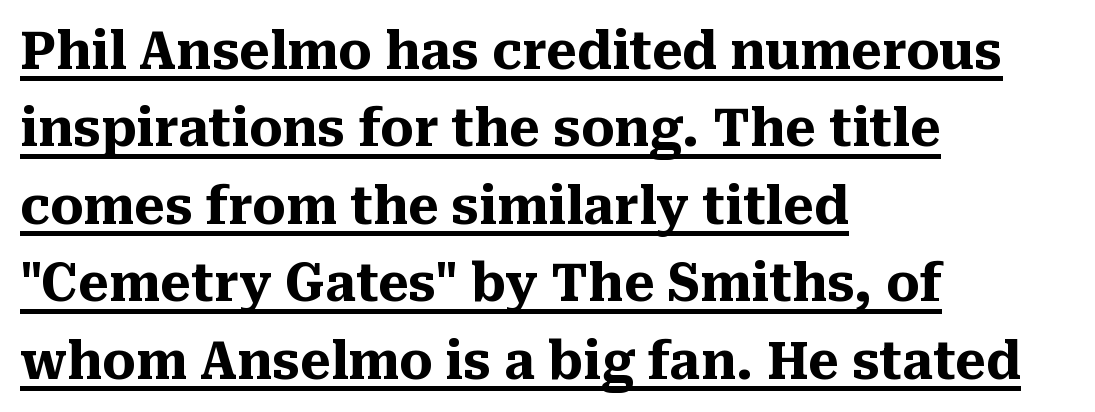
The tracking reads as untouched default to a designer's eye. Upright lettering throughout. Note: serifs present on the glyphs. Somebody hit Ctrl+U on this one — the words are underlined.
